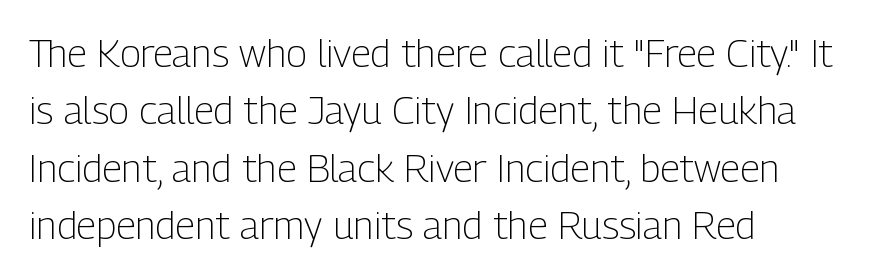
The image shows 39 px light, condensed sans-serif type, upright; set left-aligned, normal line spacing (1.47x), normal letter spacing, not underlined; low stroke contrast and a medium x-height.
